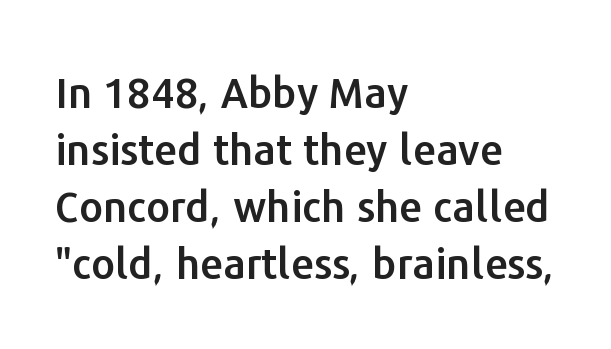
Compared with typical paragraphs, the rows here are spaced about the same. The letters carry no serifs — their stems end cleanly without finishing strokes. Spacing verdict: proportional, widths tailored to each character. The letters stand straight up with perfectly vertical stems. Letter spacing: default. The area under the type is left untouched.
